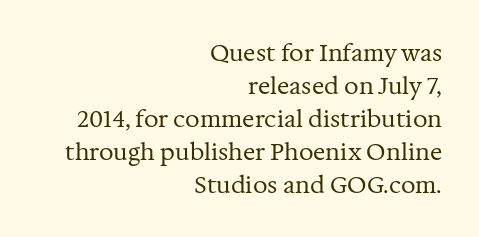
{"italic": "no", "bold": "no", "underline": "no", "align": "right", "line_spacing": "normal", "line_spacing_ratio": 1.44, "letter_spacing": "normal", "letter_spacing_em": 0.0, "glyph_px": 23}
